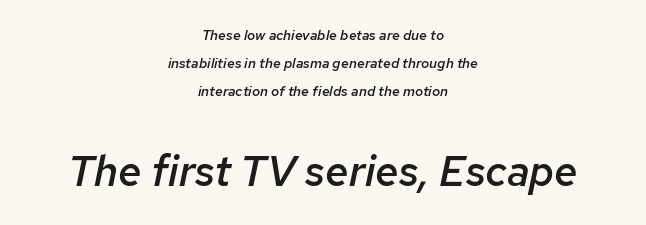
{"italic": "yes", "lean": "right", "slant_degrees": 12, "bold": "semi", "weight": "semibold", "width": "normal", "stroke_contrast": "low", "x_height": "medium", "monospaced": "no", "underline": "no", "align": "center", "line_spacing": "loose", "line_spacing_ratio": 2.01, "letter_spacing": "normal", "letter_spacing_em": 0.0, "larger_block": "second", "size_ratio": 3.0, "glyph_px": 42}
